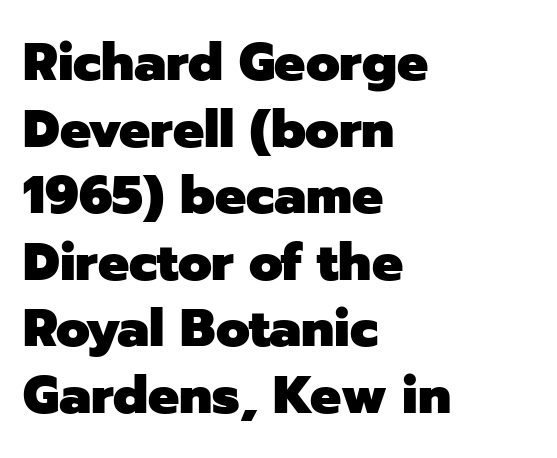
Q: Is the text bold? A: Yes.
Q: Is the text italic (slanted)? A: No, it is upright.
Q: Is the typeface a serif or a sans-serif typeface? A: Sans-serif.
Q: Is the text underlined? A: No.
Q: How is the paragraph aligned? A: Left-aligned.
Q: Is the spacing between letters normal or unusually wide? A: Normal.
Q: Is the spacing between lines tight, normal or loose? A: Normal.
Q: Width (condensed, normal, or wide)? A: Normal.
Q: Stroke contrast? A: Low.
Q: x-height? A: Medium.
Q: Monospaced? A: No.
